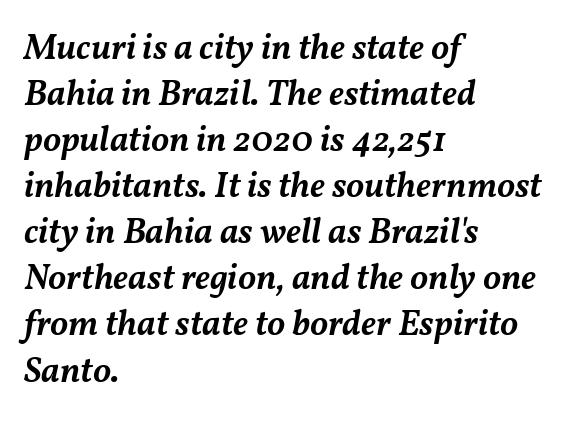
Standard letterfit; no display-style spreading of the glyphs. The typesetting leans somewhat heavy: a semibold. The rendering applies a slant to the glyphs. Note the varied advance widths — an 'i' is clearly narrower than an 'm'. This rendering uses left alignment, leaving the right contour irregular.
